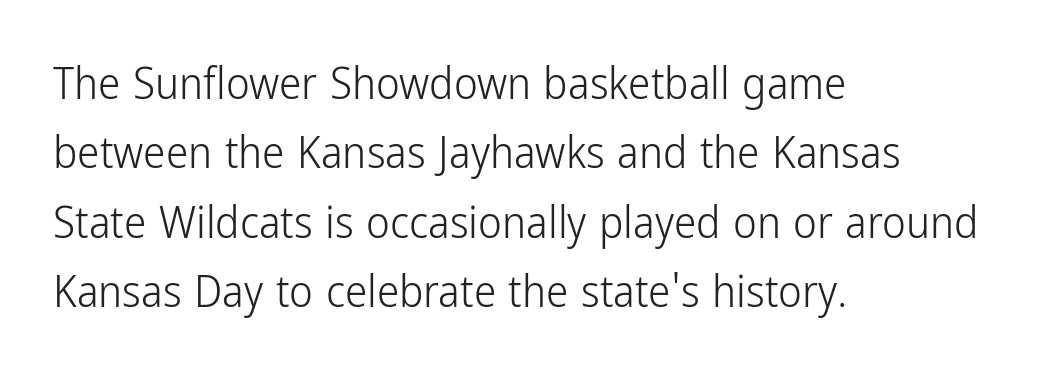
{"serif": "no", "italic": "no", "bold": "no", "weight": "light", "width": "condensed", "stroke_contrast": "low", "x_height": "medium", "monospaced": "no", "underline": "no", "align": "left", "line_spacing": "normal", "line_spacing_ratio": 1.54, "letter_spacing": "normal", "letter_spacing_em": 0.0, "glyph_px": 45}
